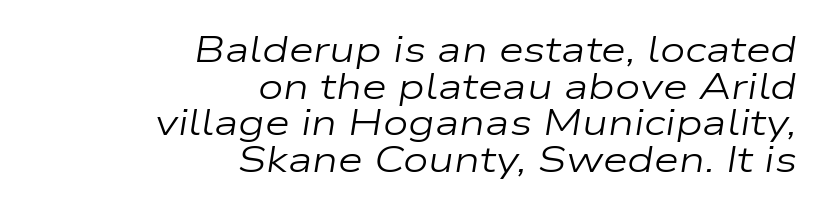
Tall strokes in this sample are angled rather than plumb. This sample has the flowing, uneven cadence of proportional lettering. Spacing between characters is what you'd get straight out of the box. The characters are drawn with everyday or finer stroke widths.
